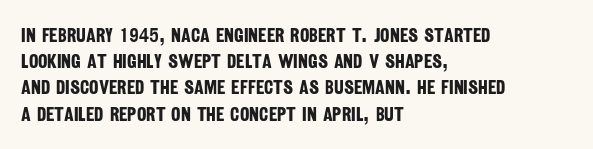
{"bold": "yes", "underline": "no", "align": "left", "line_spacing": "normal", "line_spacing_ratio": 1.31, "letter_spacing": "normal", "letter_spacing_em": 0.0, "glyph_px": 20}
